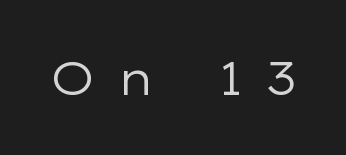
The letters stand straight up with perfectly vertical stems. The specimen omits any rule beneath the text block's lines. Looks like regular typesetting: each glyph gets only the width it needs. Spacing between characters has been opened up far beyond the box default. Letterform terminals end flat and unadorned throughout the passage. Caption: face not bold, strokes unweighted.
